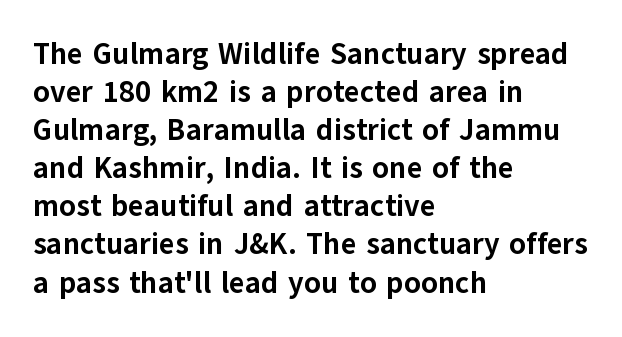
The image shows 30 px bold sans-serif type, upright; set left-aligned, normal line spacing (1.27x), normal letter spacing, not underlined; low stroke contrast and a medium x-height.
